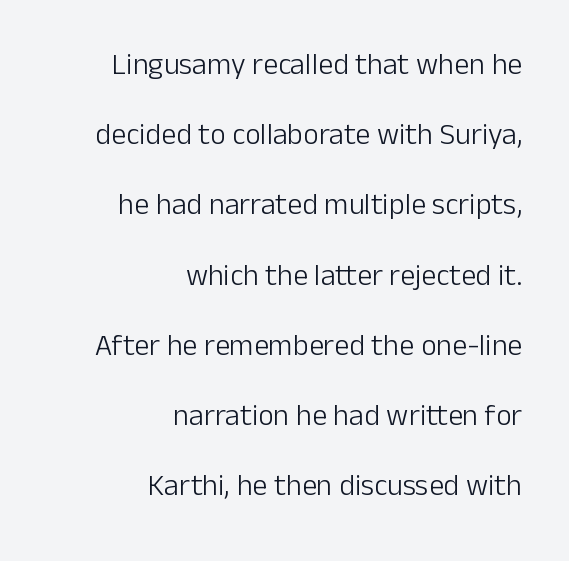
Q: Is the text bold? A: No.
Q: Is the text italic (slanted)? A: No, it is upright.
Q: Is the typeface a serif or a sans-serif typeface? A: Sans-serif.
Q: Is the text underlined? A: No.
Q: How is the paragraph aligned? A: Right-aligned.
Q: Is the spacing between letters normal or unusually wide? A: Normal.
Q: Is the spacing between lines tight, normal or loose? A: Loose.
Q: Width (condensed, normal, or wide)? A: Normal.
Q: Stroke contrast? A: Low.
Q: x-height? A: Medium.
Q: Monospaced? A: No.
